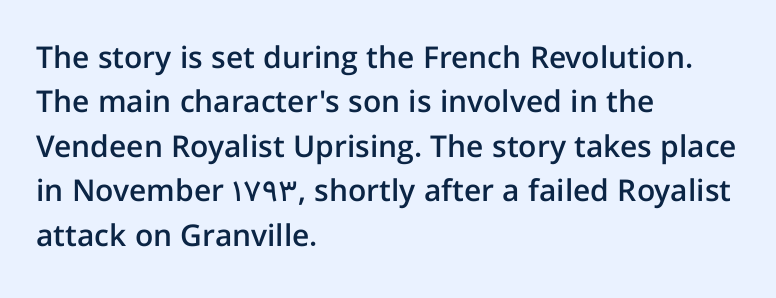
{"serif": "no", "italic": "no", "bold": "semi", "weight": "semibold", "width": "normal", "stroke_contrast": "low", "x_height": "medium", "monospaced": "no", "underline": "no", "align": "left", "line_spacing": "normal", "line_spacing_ratio": 1.48, "letter_spacing": "normal", "letter_spacing_em": 0.0, "glyph_px": 30}
